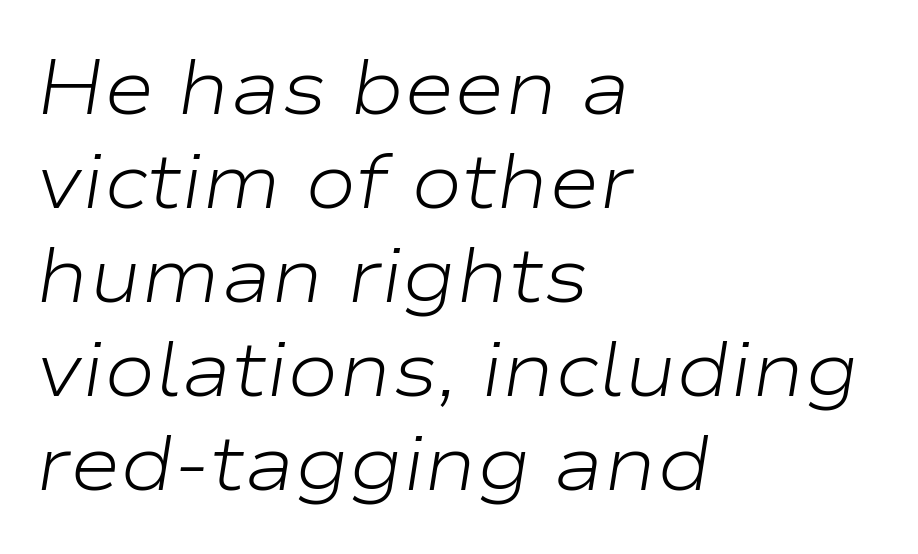
{"italic": "yes", "lean": "right", "slant_degrees": 9, "bold": "no", "weight": "light", "width": "wide", "stroke_contrast": "low", "x_height": "medium", "monospaced": "no", "underline": "no", "align": "left", "line_spacing_ratio": 1.22, "letter_spacing": "normal", "letter_spacing_em": 0.0, "glyph_px": 77}
